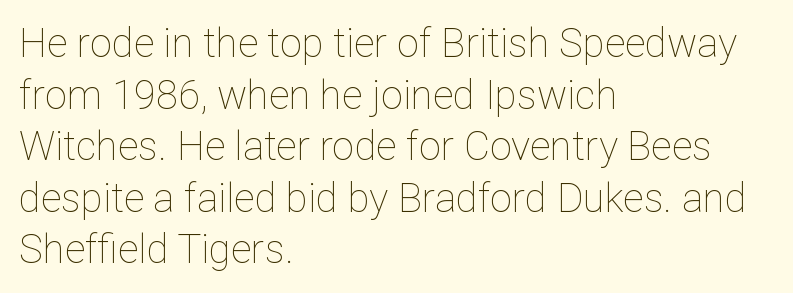
All the whitespace from short lines collects on the right. Italic: no, the glyphs are upright roman. Each letter keeps its own natural width here, so spacing adapts to shape. The horizontal fit of the characters is conventional and even. Weight: in the light-to-regular range. Summary of vertical rhythm: regular, with standard interline spacing.
